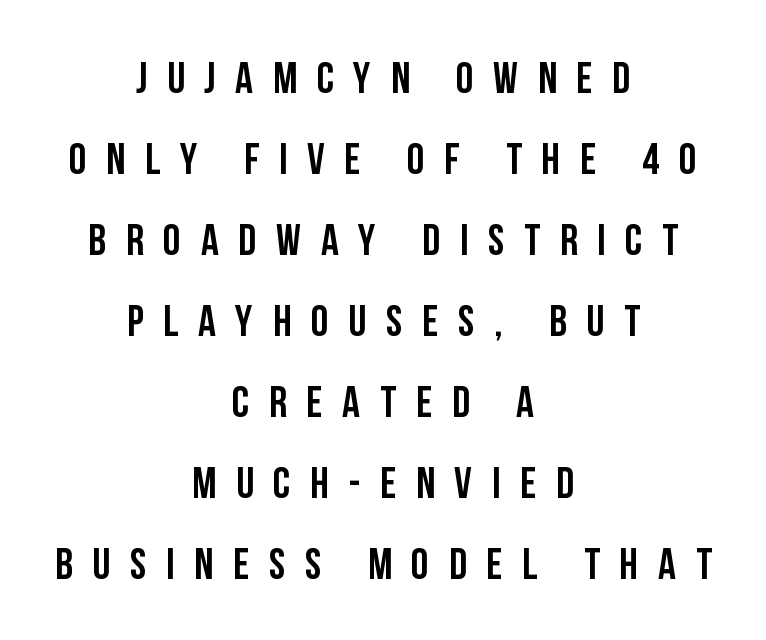
The image shows 44 px condensed sans-serif type, upright; set centered, line spacing 1.84x, unusually wide letter spacing (+0.45 em), not underlined; low stroke contrast and a large x-height.
